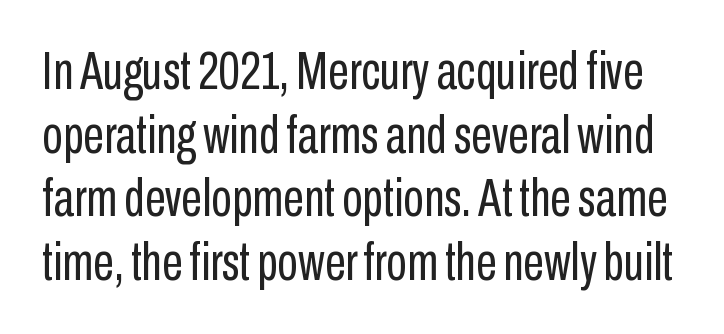
Check where the strokes stop: nothing finishes them off — pure sans. Stroke thickness stays within the range of a standard reading face or lighter. The specimen reads as upright at a glance. The passage shown is typed in a proportional face where columns would drift. Glyph-to-glyph distance matches everyday printed text.
